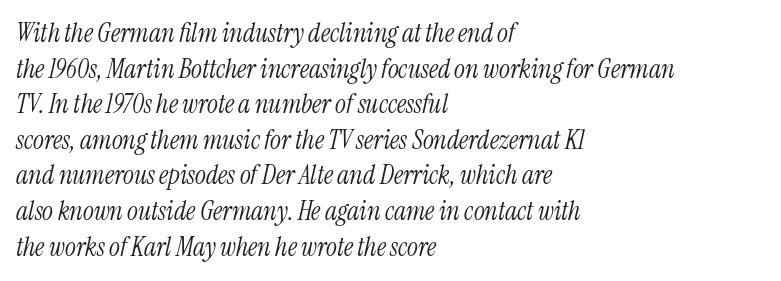
Q: Is the text bold? A: No.
Q: Is the text italic (slanted)? A: Yes, it leans right by about 13 degrees.
Q: Is the text underlined? A: No.
Q: How is the paragraph aligned? A: Left-aligned.
Q: Is the spacing between letters normal or unusually wide? A: Normal.
Q: Is the spacing between lines tight, normal or loose? A: Normal.
